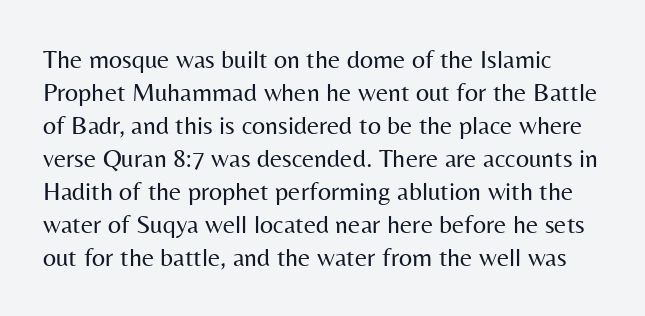
Q: Is the text bold? A: No.
Q: Is the text italic (slanted)? A: No, it is upright.
Q: Is the text underlined? A: No.
Q: Is the spacing between letters normal or unusually wide? A: Normal.
Q: Is the spacing between lines tight, normal or loose? A: Normal.
